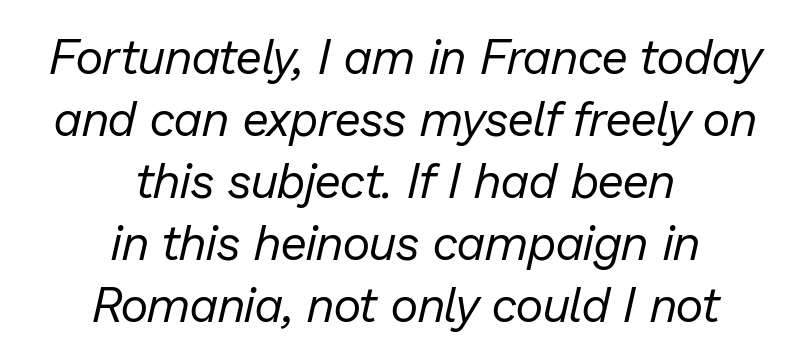
Q: Is the text bold? A: No.
Q: Is the text italic (slanted)? A: Yes, it leans right by about 13 degrees.
Q: Is the text underlined? A: No.
Q: How is the paragraph aligned? A: Centered.
Q: Is the spacing between letters normal or unusually wide? A: Normal.
Q: Is the spacing between lines tight, normal or loose? A: Normal.
Q: Width (condensed, normal, or wide)? A: Normal.
Q: Stroke contrast? A: Low.
Q: x-height? A: Medium.
Q: Monospaced? A: No.
